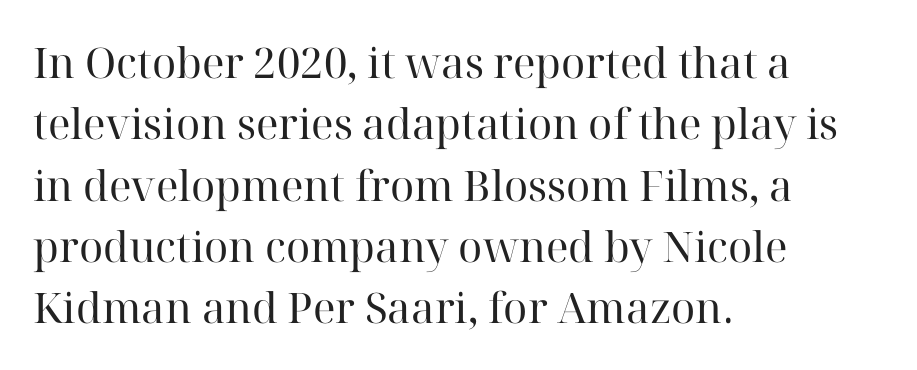
{"serif": "yes", "italic": "no", "bold": "no", "weight": "regular", "width": "normal", "stroke_contrast": "high", "x_height": "medium", "monospaced": "no", "underline": "no", "align": "left", "line_spacing": "normal", "line_spacing_ratio": 1.46, "letter_spacing": "normal", "letter_spacing_em": 0.0, "glyph_px": 42}
